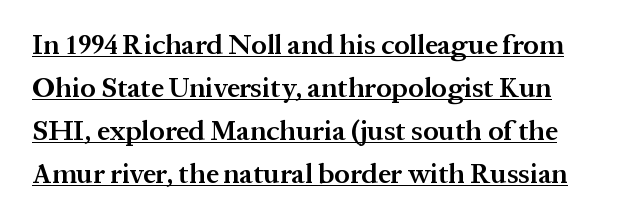
Q: Is the text bold? A: Semi-bold.
Q: Is the text italic (slanted)? A: No, it is upright.
Q: Is the typeface a serif or a sans-serif typeface? A: Serif.
Q: Is the text underlined? A: Yes.
Q: Is the spacing between letters normal or unusually wide? A: Normal.
Q: Is the spacing between lines tight, normal or loose? A: Normal.
Q: Width (condensed, normal, or wide)? A: Normal.
Q: Stroke contrast? A: Medium.
Q: x-height? A: Medium.
Q: Monospaced? A: No.
